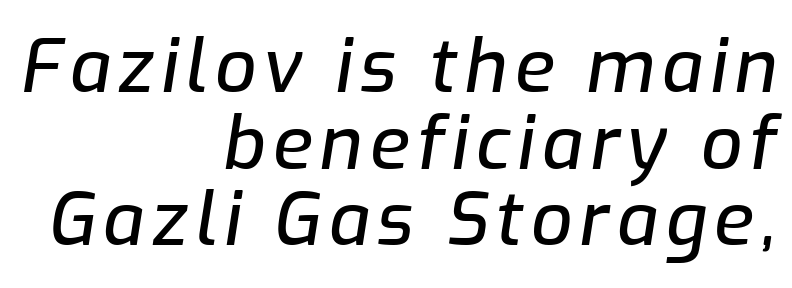
{"italic": "yes", "lean": "right", "slant_degrees": 9, "width": "normal", "stroke_contrast": "low", "x_height": "medium", "monospaced": "no", "underline": "no", "align": "right", "line_spacing": "tight", "line_spacing_ratio": 1.05, "glyph_px": 73}
